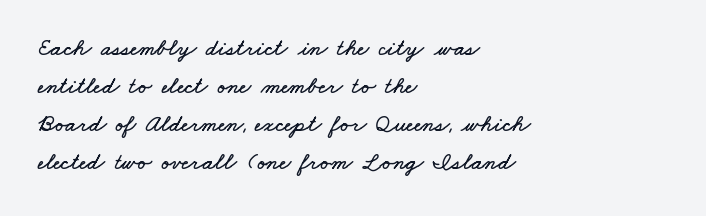
Q: Is the text underlined? A: No.
Q: How is the paragraph aligned? A: Left-aligned.
Q: Is the spacing between letters normal or unusually wide? A: Normal.
Q: Is the spacing between lines tight, normal or loose? A: Normal.
